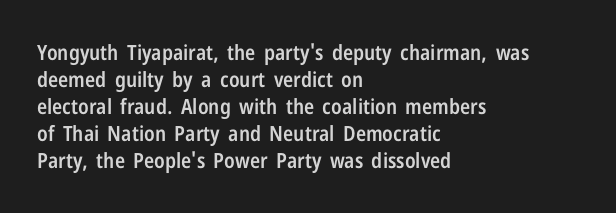
The image shows 21 px text type, upright; set left-aligned, normal line spacing (1.29x), normal letter spacing, not underlined.
